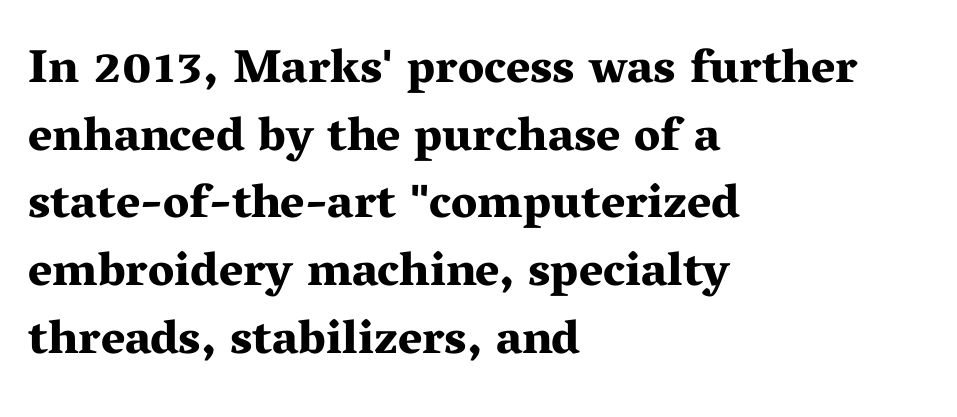
The lettering holds an erect, upright posture throughout. The leading is moderate, giving the passage an even texture. The text block is weighted toward the left margin, trailing off unevenly rightward. Every letter is thick-stroked: bold, no question. Regarding serifs, this sample has them. The type is set solid horizontally, with unmodified tracking.
